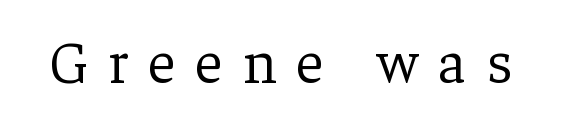
{"serif": "yes", "italic": "no", "bold": "no", "weight": "light", "width": "normal", "stroke_contrast": "low", "x_height": "medium", "monospaced": "no", "underline": "no", "letter_spacing": "wide", "letter_spacing_em": 0.34, "glyph_px": 60}
